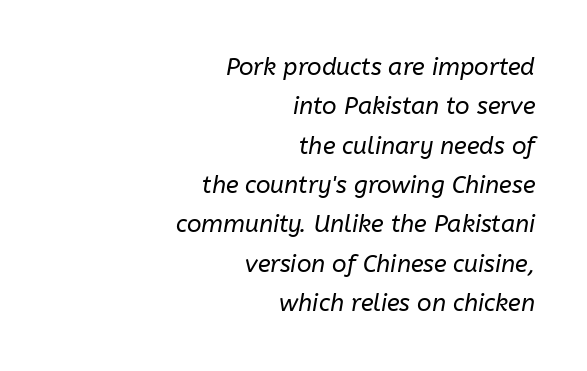
The image shows 24 px text type, italic (leaning right); set right-aligned, normal line spacing (1.64x), normal letter spacing, not underlined.
